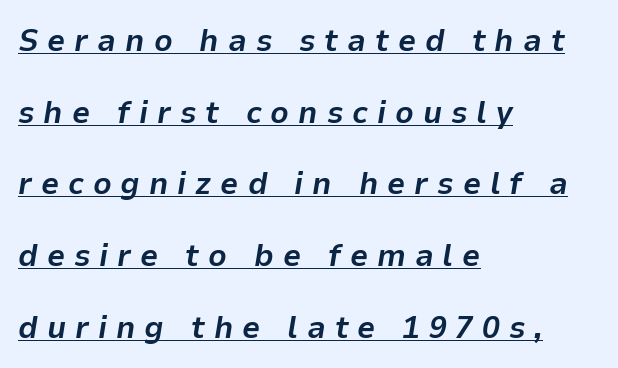
Short and long lines alike share a common starting point at left. Would a proofreader flag this as italicized? Yes. The designer dialed line spacing up above the default. The rendering uses the underline text-decoration. A typesetter would call this proportional, since set widths differ per character. The letterforms stand isolated, each surrounded by extra space.
